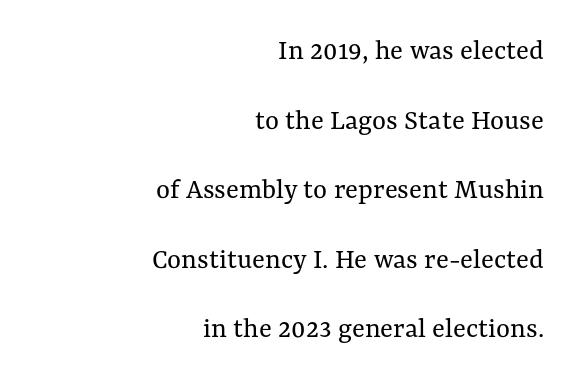
{"italic": "no", "bold": "no", "weight": "regular", "width": "normal", "stroke_contrast": "medium", "x_height": "medium", "monospaced": "no", "underline": "no", "align": "right", "line_spacing": "loose", "line_spacing_ratio": 2.32, "letter_spacing": "normal", "letter_spacing_em": 0.0, "glyph_px": 30}
